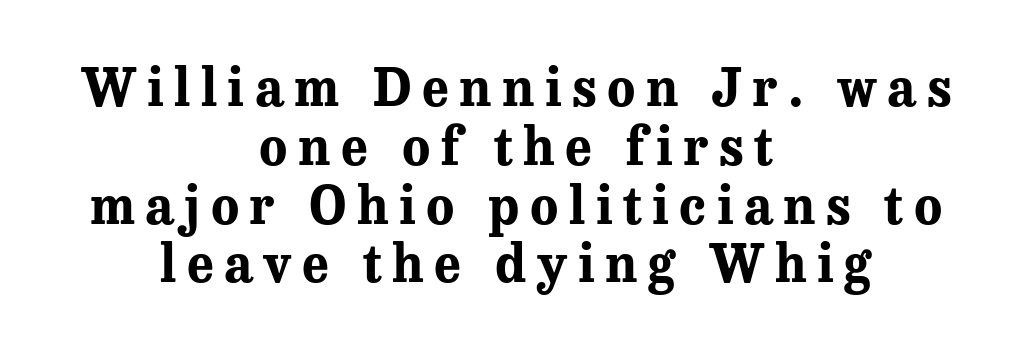
I'd describe the lettering as bold — thick and assertive. Are there feet on the stems? There are — it's a serif. Students, observe: this is what under-led, compact text looks like. Letters rest on an invisible, unmarked baseline. This is the regular roman posture of the typeface. The letters advance in unequal steps, a hallmark of proportional type.
